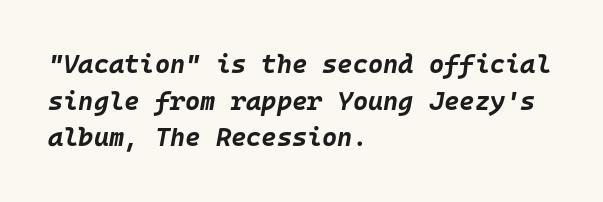
The image shows 26 px bold type, italic (leaning right); set left-aligned, normal line spacing (1.41x), normal letter spacing, not underlined.
